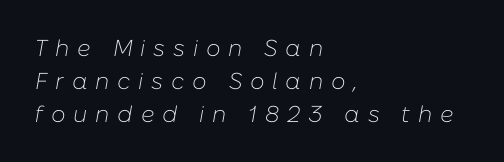
The image shows 23 px text type, italic (leaning right); set left-aligned, normal line spacing (1.43x), unusually wide letter spacing (+0.34 em), not underlined.
